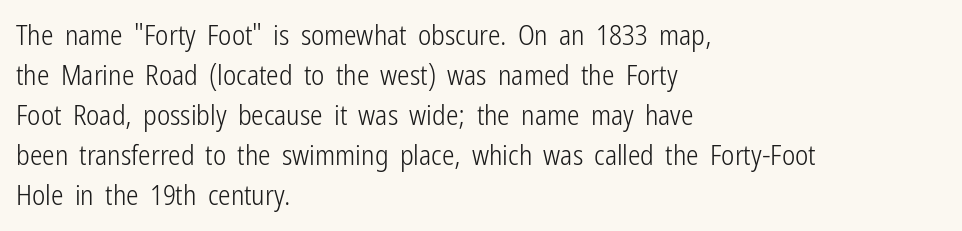
No extra ink here — the face is not bold. A typesetter would call this zero additional tracking. The specimen reads as upright at a glance. Serifs: no, the terminals of the letterforms are clean.
